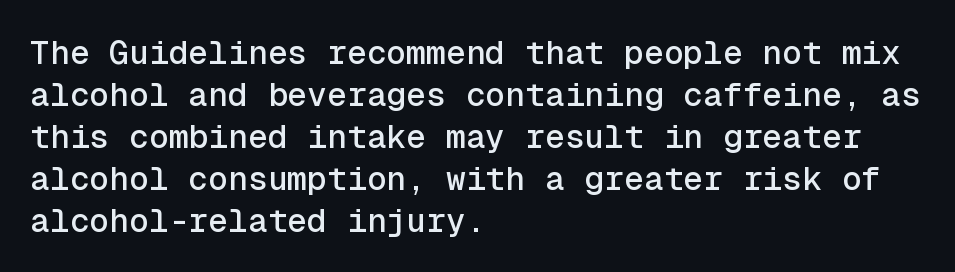
The image shows 33 px sans-serif type, upright, monospaced; set left-aligned, normal line spacing (1.27x), normal letter spacing, not underlined; a medium x-height.
